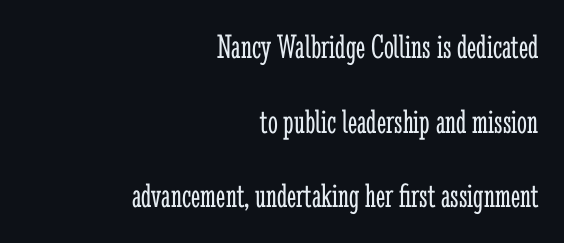
The image shows 35 px light, condensed serif type, upright; set right-aligned, loose line spacing (2.13x), normal letter spacing, not underlined; low stroke contrast and a medium x-height.
